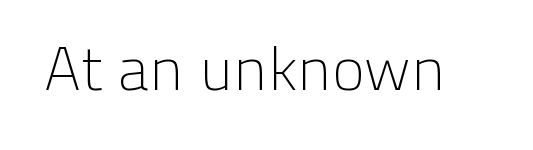
A quiet, ordinary-to-light weight characterises the typeface. The letters stand straight up with perfectly vertical stems. A sans-serif font was chosen for this passage. The area under the type is left untouched. The letters advance in unequal steps, a hallmark of proportional type.
